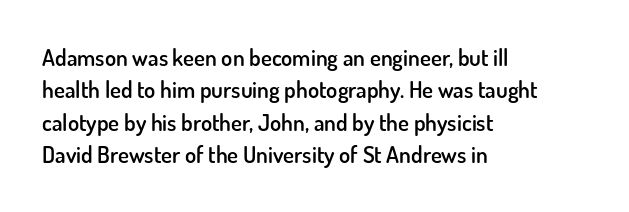
Q: Is the text bold? A: Semi-bold.
Q: Is the text italic (slanted)? A: No, it is upright.
Q: Is the text underlined? A: No.
Q: How is the paragraph aligned? A: Left-aligned.
Q: Is the spacing between letters normal or unusually wide? A: Normal.
Q: Is the spacing between lines tight, normal or loose? A: Normal.
